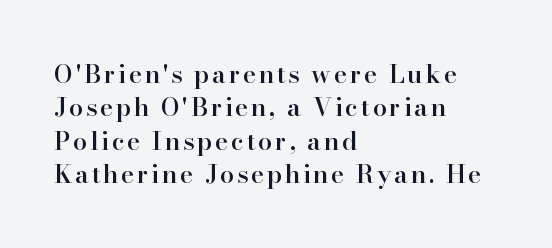
Reading down the block, your eye returns to a fixed left position each line. The passage shown stacks its lines at a standard gap. Typographic density is moderately raised because the face is semibold. Do the letters lean? They stand straight.
